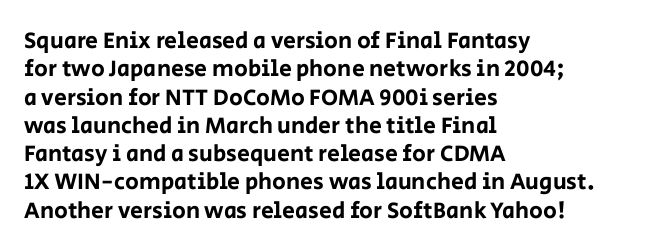
The image shows 23 px text type, upright; set left-aligned, line spacing 1.23x, normal letter spacing, not underlined.
